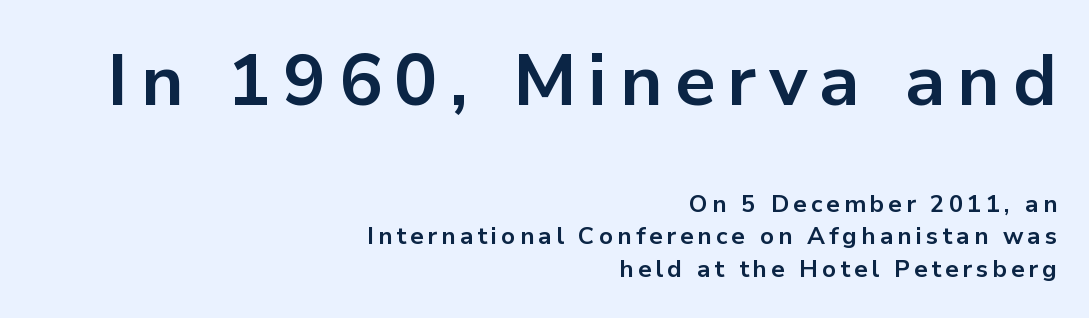
Thick stems and heavy bowls — unmistakably bold. Top chunk: large. Bottom chunk: small. The string is rendered with underlining switched off. The rendering anchors every line to the right-hand side. The passage shown is typeset with a sans-serif family. Do the characters align in a grid? No, the font is proportional.
